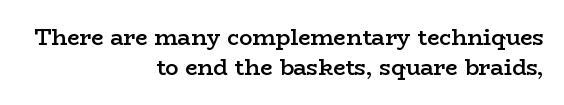
{"italic": "no", "bold": "semi", "underline": "no", "align": "right", "line_spacing": "normal", "line_spacing_ratio": 1.35, "letter_spacing": "normal", "letter_spacing_em": 0.0, "glyph_px": 22}
